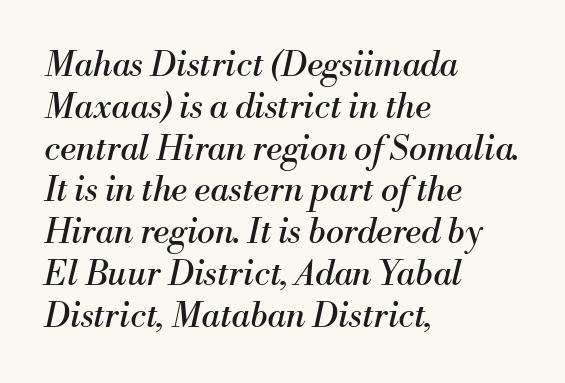
The image shows 34 px regular-weight serif type, italic (leaning right); set left-aligned, line spacing 1.23x, normal letter spacing, not underlined; medium stroke contrast and a small x-height.
